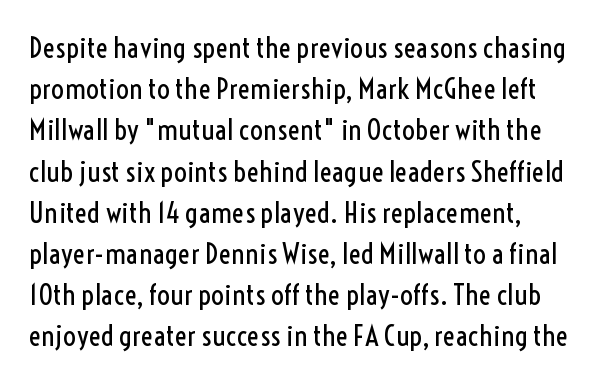
Q: Is the text bold? A: No.
Q: Is the text italic (slanted)? A: No, it is upright.
Q: Is the typeface a serif or a sans-serif typeface? A: Sans-serif.
Q: Is the text underlined? A: No.
Q: Is the spacing between letters normal or unusually wide? A: Normal.
Q: Is the spacing between lines tight, normal or loose? A: Normal.
Q: Width (condensed, normal, or wide)? A: Condensed.
Q: x-height? A: Medium.
Q: Monospaced? A: No.
